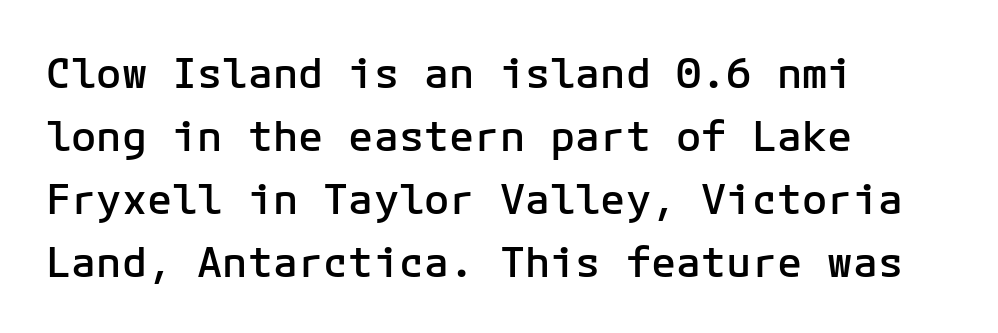
This sample uses plain, unmodified letter spacing. Strokes here are thickened, but only to semibold level. Nobody drew a line under any word here. Horizontal bands of white between lines are of average thickness.
